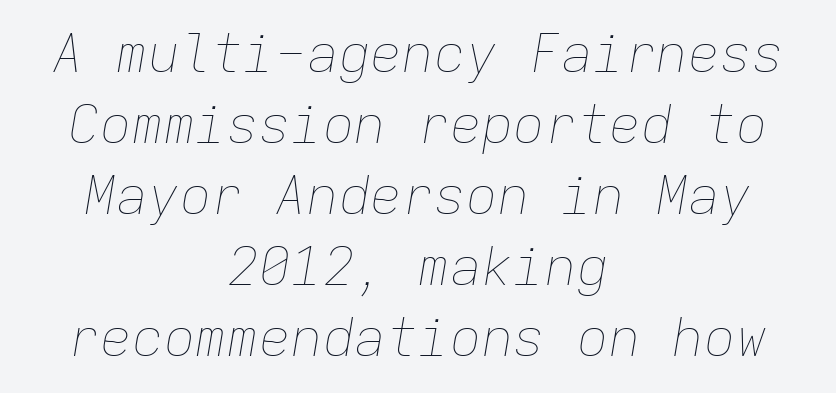
The image shows 53 px thin type, italic (leaning right), monospaced; set centered, normal line spacing (1.34x), normal letter spacing, not underlined; low stroke contrast and a medium x-height.
